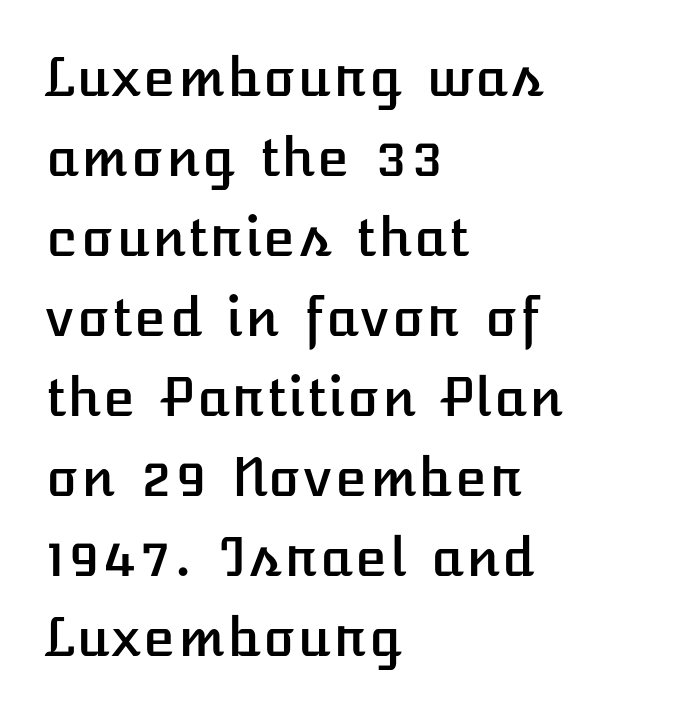
The image shows 53 px text type, upright; set left-aligned, normal line spacing (1.51x), normal letter spacing, not underlined; low stroke contrast and a medium x-height.
